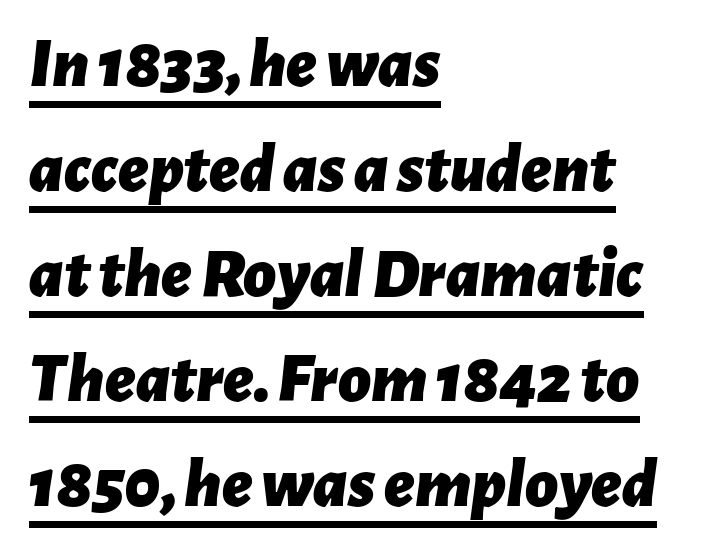
Emphasis-style slanted type is in use. The letters advance in unequal steps, a hallmark of proportional type. Each line starts at the same left margin while the right side varies. The tracking reads as untouched default to a designer's eye. Compared with an ordinary text face, these strokes are far heavier — a full bold. Does the leading feel generous? No, just average.
